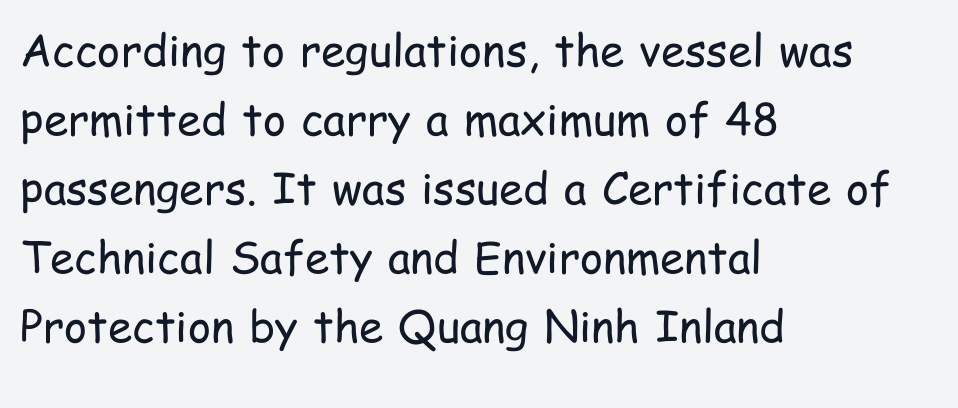
Q: Is the text bold? A: No.
Q: Is the text italic (slanted)? A: No, it is upright.
Q: Is the typeface a serif or a sans-serif typeface? A: Sans-serif.
Q: Is the text underlined? A: No.
Q: How is the paragraph aligned? A: Left-aligned.
Q: Is the spacing between letters normal or unusually wide? A: Normal.
Q: Is the spacing between lines tight, normal or loose? A: Normal.
Q: Width (condensed, normal, or wide)? A: Condensed.
Q: Stroke contrast? A: Low.
Q: x-height? A: Medium.
Q: Monospaced? A: No.
